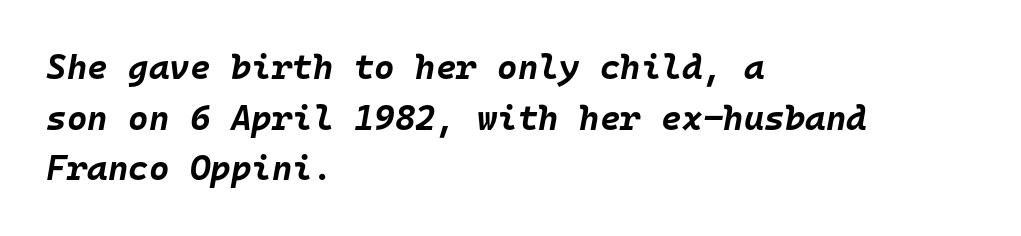
The image shows 35 px bold type, italic (leaning right), monospaced; set left-aligned, normal line spacing (1.45x), normal letter spacing, not underlined; low stroke contrast and a large x-height.
